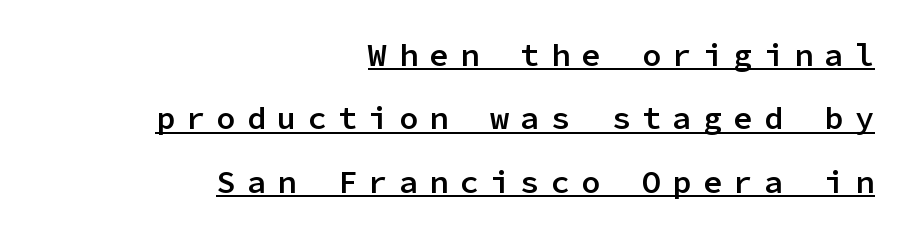
The image shows 32 px semibold sans-serif type, upright, monospaced; set right-aligned, loose line spacing (1.98x), unusually wide letter spacing (+0.35 em), underlined; low stroke contrast and a medium x-height.
